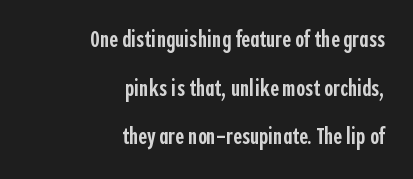
The image shows 24 px text type, upright; set right-aligned, loose line spacing (2.03x), normal letter spacing, not underlined.
